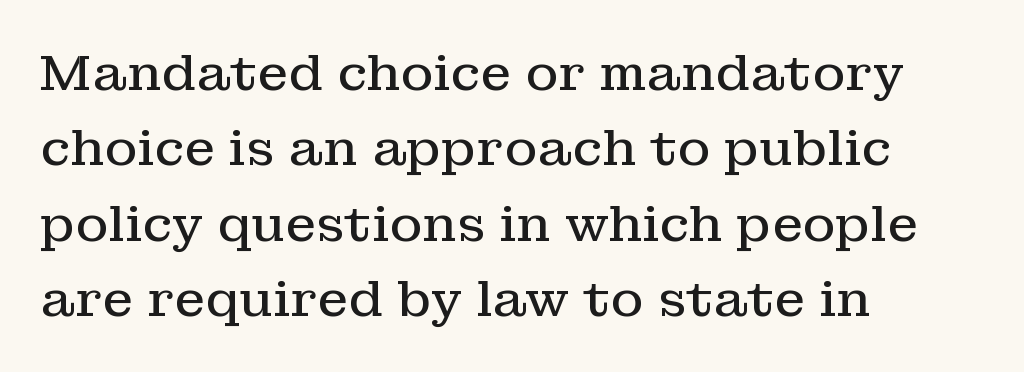
Q: Is the text bold? A: No.
Q: Is the text italic (slanted)? A: No, it is upright.
Q: Is the typeface a serif or a sans-serif typeface? A: Serif.
Q: Is the text underlined? A: No.
Q: How is the paragraph aligned? A: Left-aligned.
Q: Is the spacing between letters normal or unusually wide? A: Normal.
Q: Is the spacing between lines tight, normal or loose? A: Normal.
Q: Width (condensed, normal, or wide)? A: Normal.
Q: Stroke contrast? A: Low.
Q: x-height? A: Medium.
Q: Monospaced? A: No.
